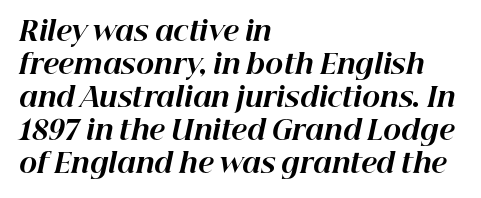
Every character sits at an angle, as italics do. The characters look thick and weighty, a clear bold. The text block is weighted toward the left margin, trailing off unevenly rightward. Tracking here is standard; glyphs follow each other at the usual distance. The words here are not underlined.
